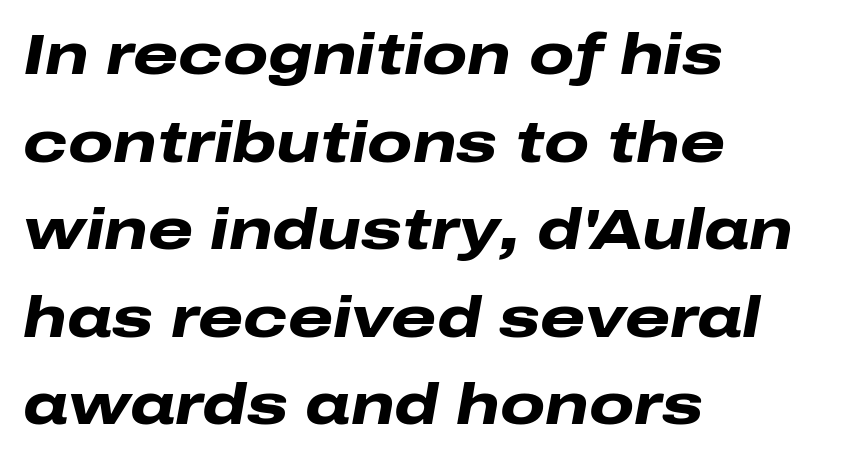
Q: Is the text bold? A: Yes.
Q: Is the text italic (slanted)? A: Yes, it leans right by about 10 degrees.
Q: Is the text underlined? A: No.
Q: How is the paragraph aligned? A: Left-aligned.
Q: Is the spacing between letters normal or unusually wide? A: Normal.
Q: Is the spacing between lines tight, normal or loose? A: Normal.
Q: Width (condensed, normal, or wide)? A: Wide.
Q: Stroke contrast? A: Low.
Q: x-height? A: Medium.
Q: Monospaced? A: No.
